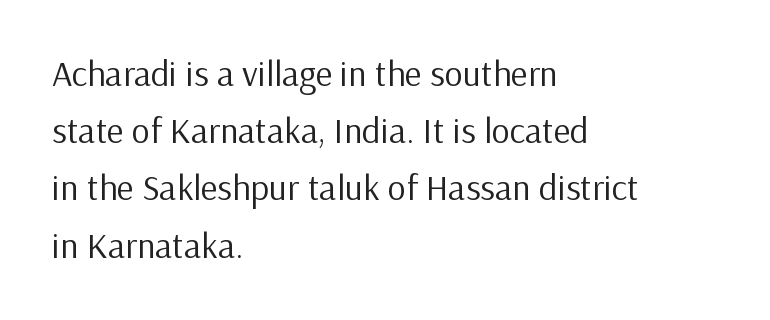
The strip under each line holds only bare page. The letters stand upright; this is a roman face. The lines in this sample share a left origin and differ only in where they stop. A typesetter would call this leading conventional body-copy spacing. The letters advance in unequal steps, a hallmark of proportional type. No letter is thick-stroked: the sample isn't bold.
